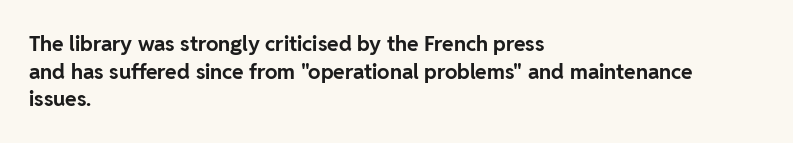
The image shows 21 px bold type, upright; set left-aligned, normal line spacing (1.31x), normal letter spacing, not underlined.
